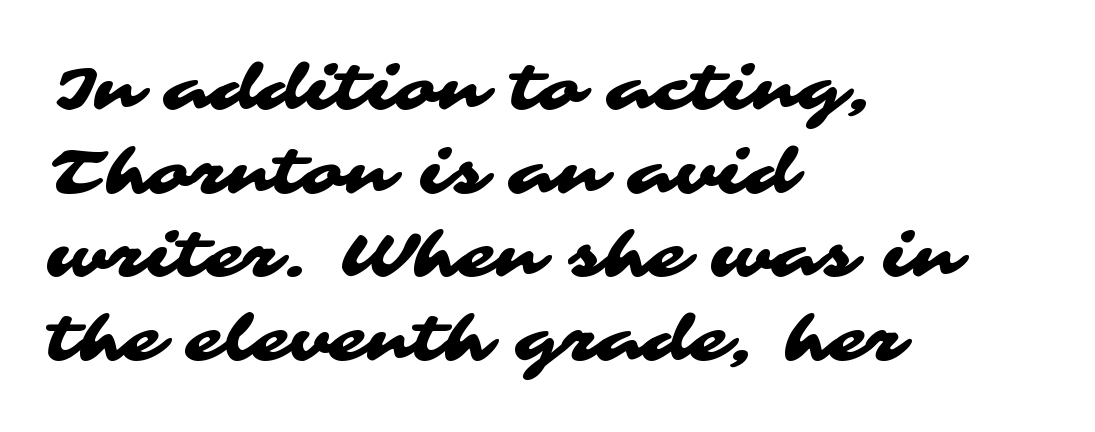
The image shows 62 px wide sans-serif type; set left-aligned, normal line spacing (1.35x), normal letter spacing, not underlined; medium stroke contrast and a medium x-height.
